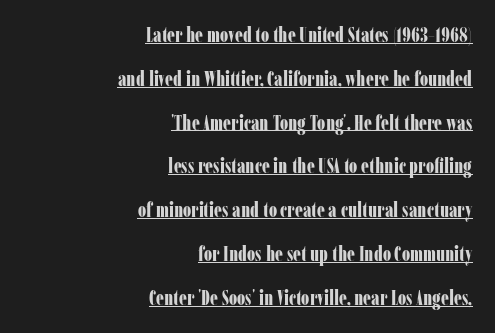
The image shows 20 px bold type, upright; set right-aligned, loose line spacing (2.19x), normal letter spacing, underlined.
